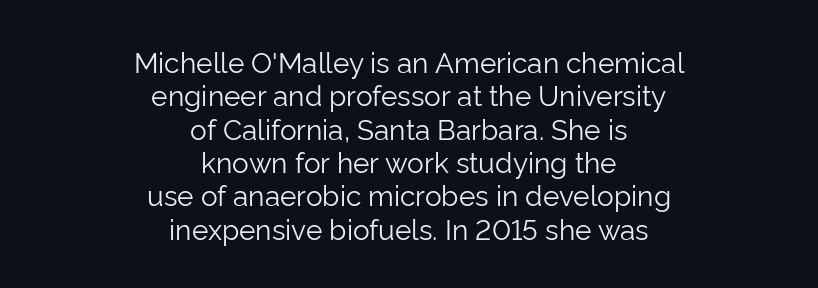
{"serif": "no", "italic": "no", "bold": "no", "weight": "light", "width": "normal", "stroke_contrast": "low", "x_height": "medium", "monospaced": "no", "underline": "no", "align": "center", "line_spacing_ratio": 1.19, "letter_spacing": "normal", "letter_spacing_em": 0.0, "glyph_px": 28}
